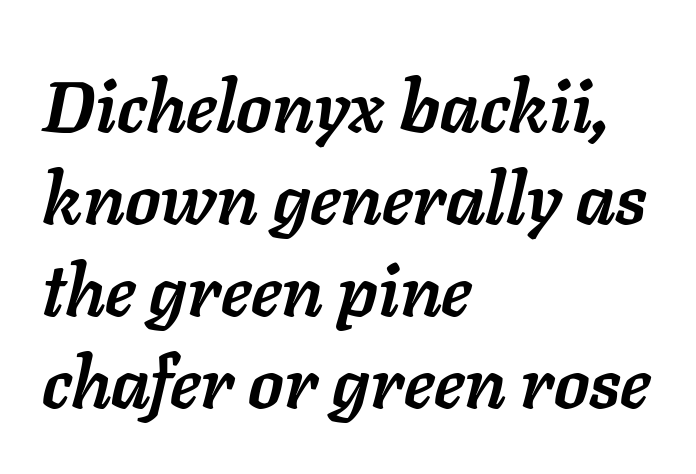
Q: Is the text bold? A: Yes.
Q: Is the text italic (slanted)? A: Yes, it leans right by about 11 degrees.
Q: Is the text underlined? A: No.
Q: How is the paragraph aligned? A: Left-aligned.
Q: Is the spacing between letters normal or unusually wide? A: Normal.
Q: Is the spacing between lines tight, normal or loose? A: Normal.
Q: Width (condensed, normal, or wide)? A: Normal.
Q: Stroke contrast? A: Low.
Q: x-height? A: Medium.
Q: Monospaced? A: No.
